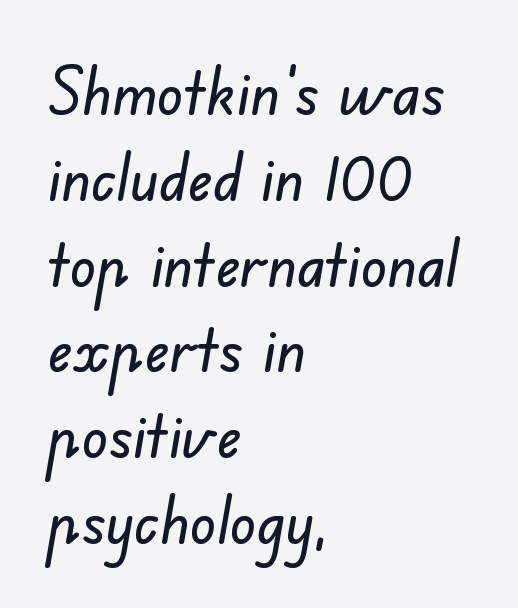
The image shows 65 px sans-serif type; set left-aligned, normal line spacing (1.32x), normal letter spacing, not underlined; low stroke contrast and a small x-height.
